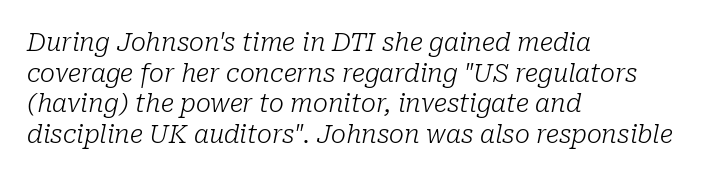
Q: Is the text bold? A: No.
Q: Is the text italic (slanted)? A: Yes, it leans right by about 10 degrees.
Q: Is the text underlined? A: No.
Q: How is the paragraph aligned? A: Left-aligned.
Q: Is the spacing between letters normal or unusually wide? A: Normal.
